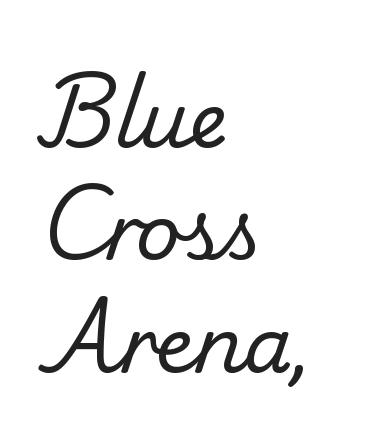
The image shows 77 px regular-weight serif type; set left-aligned, normal line spacing (1.46x), normal letter spacing, not underlined; low stroke contrast and a small x-height.
